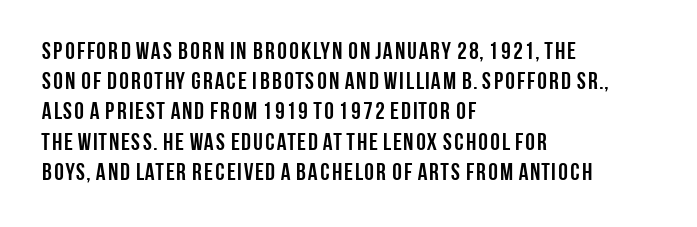
The image shows 24 px bold type, upright; set left-aligned, normal line spacing (1.26x), normal letter spacing, not underlined.
